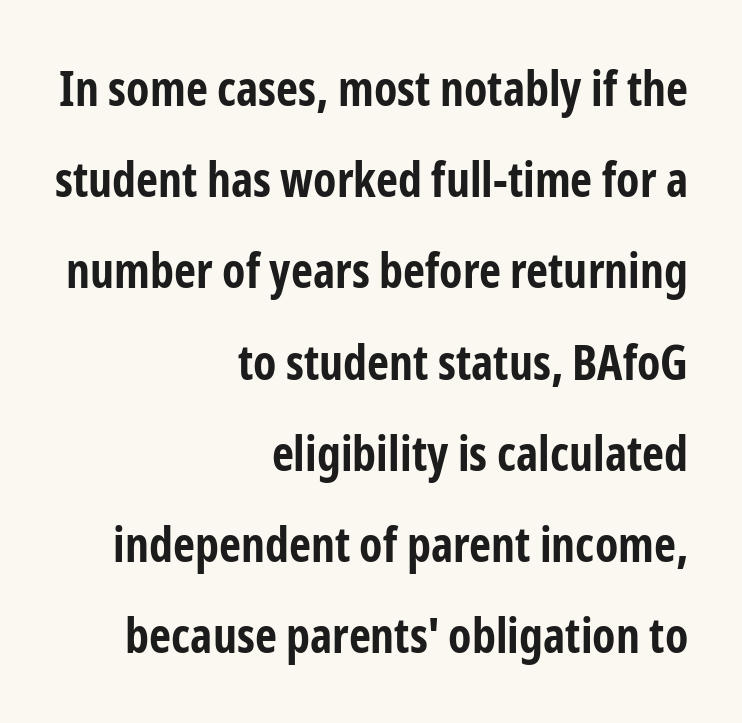
Tall strokes in this sample are plumb rather than angled. Do the characters align in a grid? No, the font is proportional. Look at the tracking — it's just the regular setting, nothing added. Thick stems and heavy bowls — unmistakably bold. Which margin do the lines hug? The right one — the left edge is uneven. Serifs: no, the terminals of the letterforms are clean.
